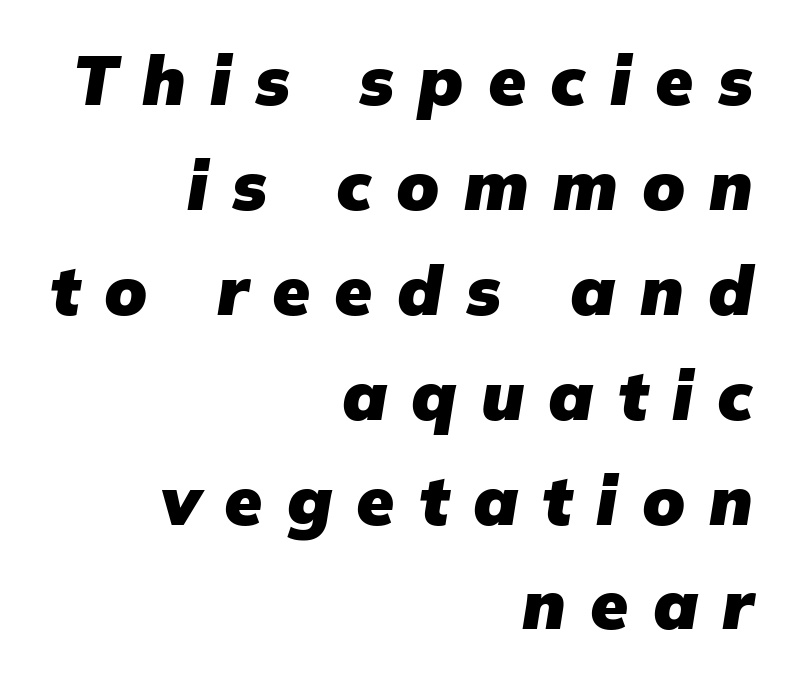
Q: Is the text bold? A: Yes.
Q: Is the typeface a serif or a sans-serif typeface? A: Sans-serif.
Q: Is the text underlined? A: No.
Q: How is the paragraph aligned? A: Right-aligned.
Q: Is the spacing between letters normal or unusually wide? A: Unusually wide.
Q: Is the spacing between lines tight, normal or loose? A: Normal.
Q: Width (condensed, normal, or wide)? A: Normal.
Q: Stroke contrast? A: Low.
Q: x-height? A: Medium.
Q: Monospaced? A: No.
